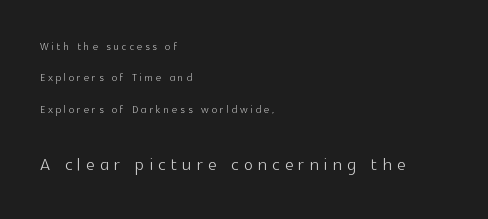
The image shows 24 px text type, upright; set left-aligned, loose line spacing (2.24x), unusually wide letter spacing (+0.22 em), not underlined; the second (bottom) block is 1.71x larger.
